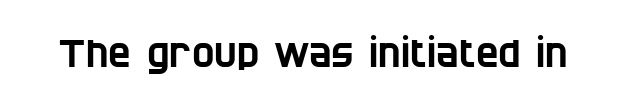
The image shows 38 px condensed sans-serif type; set normal letter spacing, not underlined; low stroke contrast and a large x-height.
